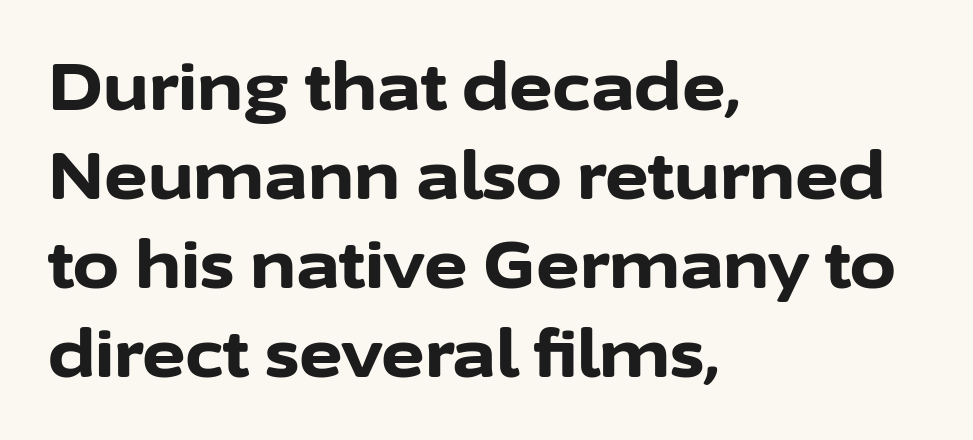
Q: Is the text bold? A: Yes.
Q: Is the text italic (slanted)? A: No, it is upright.
Q: Is the typeface a serif or a sans-serif typeface? A: Sans-serif.
Q: Is the text underlined? A: No.
Q: How is the paragraph aligned? A: Left-aligned.
Q: Is the spacing between letters normal or unusually wide? A: Normal.
Q: Is the spacing between lines tight, normal or loose? A: Normal.
Q: Width (condensed, normal, or wide)? A: Normal.
Q: Stroke contrast? A: Low.
Q: x-height? A: Medium.
Q: Monospaced? A: No.
